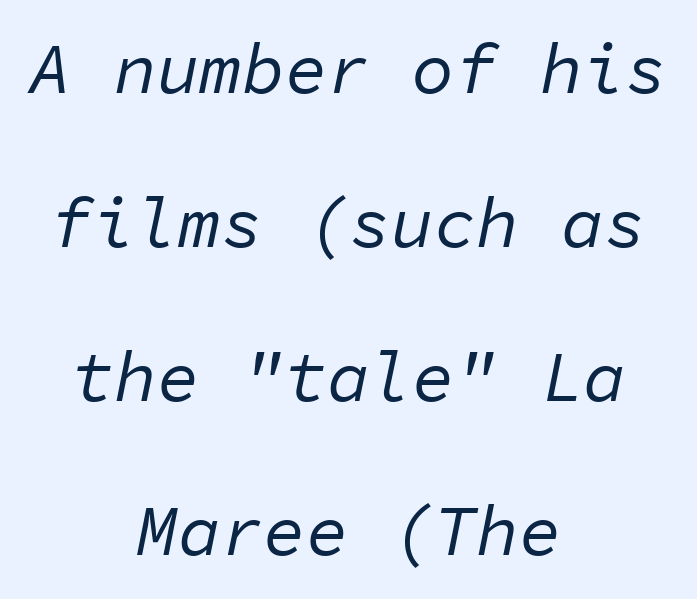
Style check: oblique. Stem width sits at or under what a default text font uses. How are the letters spaced? Ordinarily, with no added tracking. These lines are rendered in a fixed-pitch font. Casual observation: everything's sitting right in the middle.
